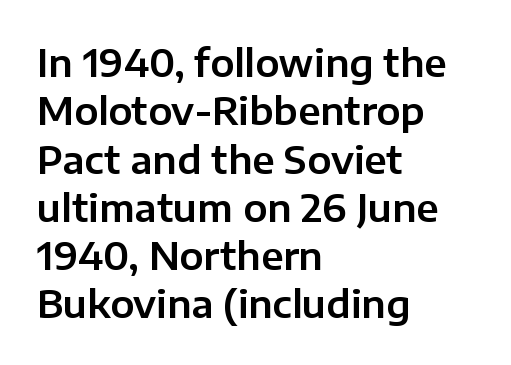
The image shows 38 px sans-serif type, upright; set left-aligned, normal line spacing (1.27x), normal letter spacing, not underlined; low stroke contrast and a medium x-height.
